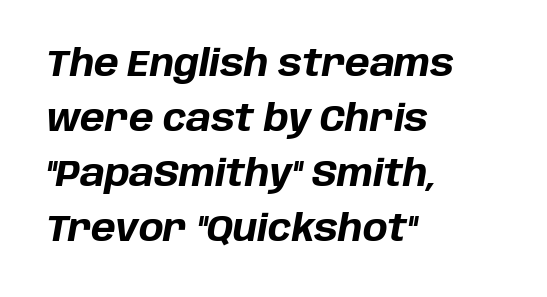
Q: Is the text bold? A: Yes.
Q: Is the text italic (slanted)? A: Yes, it leans right by about 10 degrees.
Q: Is the text underlined? A: No.
Q: How is the paragraph aligned? A: Left-aligned.
Q: Is the spacing between letters normal or unusually wide? A: Normal.
Q: Is the spacing between lines tight, normal or loose? A: Normal.
Q: Width (condensed, normal, or wide)? A: Normal.
Q: Stroke contrast? A: Low.
Q: x-height? A: Large.
Q: Monospaced? A: No.
